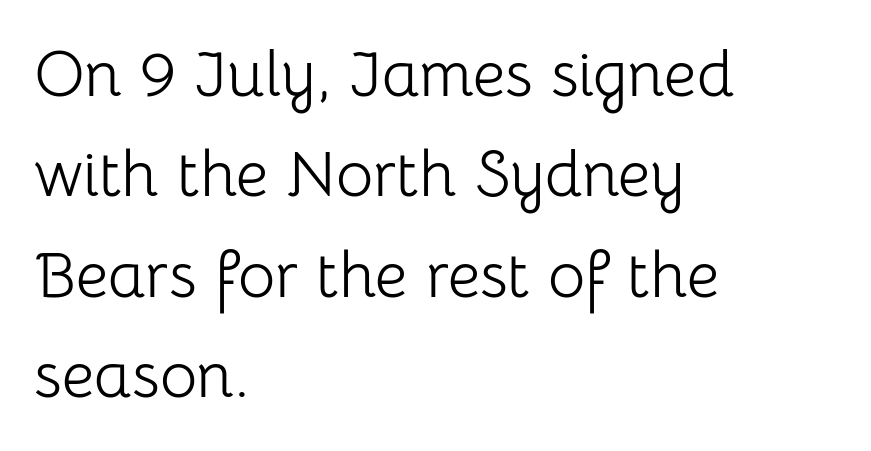
The image shows 64 px light sans-serif type, upright; set left-aligned, normal line spacing (1.57x), normal letter spacing, not underlined; low stroke contrast and a medium x-height.
